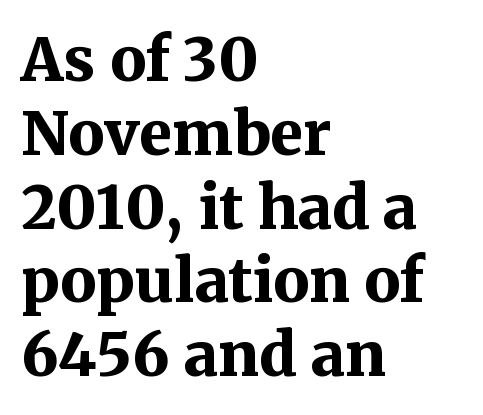
Q: Is the text bold? A: Yes.
Q: Is the text italic (slanted)? A: No, it is upright.
Q: Is the typeface a serif or a sans-serif typeface? A: Serif.
Q: Is the text underlined? A: No.
Q: How is the paragraph aligned? A: Left-aligned.
Q: Is the spacing between letters normal or unusually wide? A: Normal.
Q: Width (condensed, normal, or wide)? A: Normal.
Q: Stroke contrast? A: Medium.
Q: x-height? A: Medium.
Q: Monospaced? A: No.
